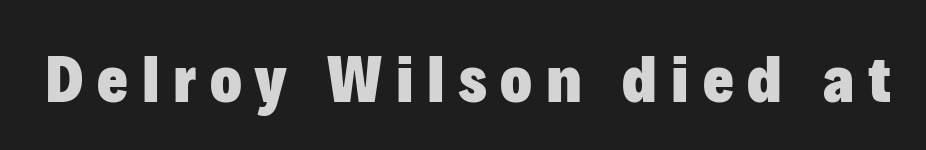
{"serif": "no", "italic": "no", "bold": "yes", "weight": "heavy", "width": "normal", "stroke_contrast": "low", "x_height": "medium", "monospaced": "no", "underline": "no", "letter_spacing": "wide", "letter_spacing_em": 0.21, "glyph_px": 66}
